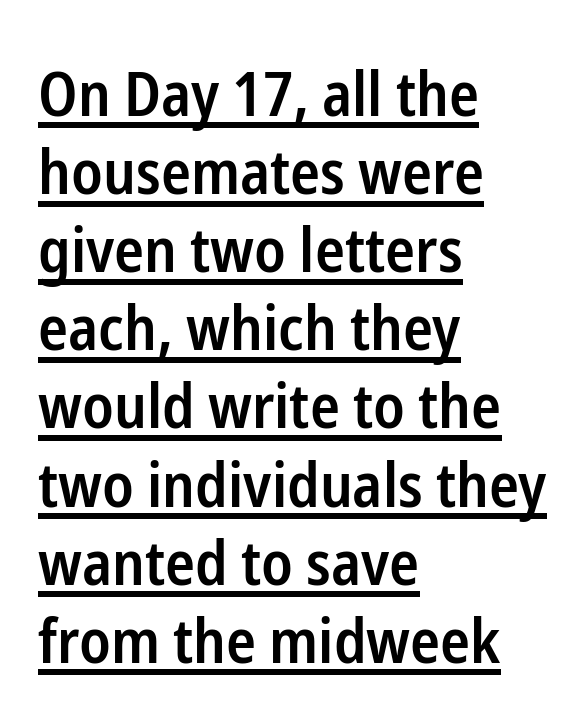
Descenders here cross a horizontal rule under the line. Check where the strokes stop: nothing finishes them off — pure sans. Ascenders rise straight up at ninety degrees. These lines are rendered in a variable-pitch font.
